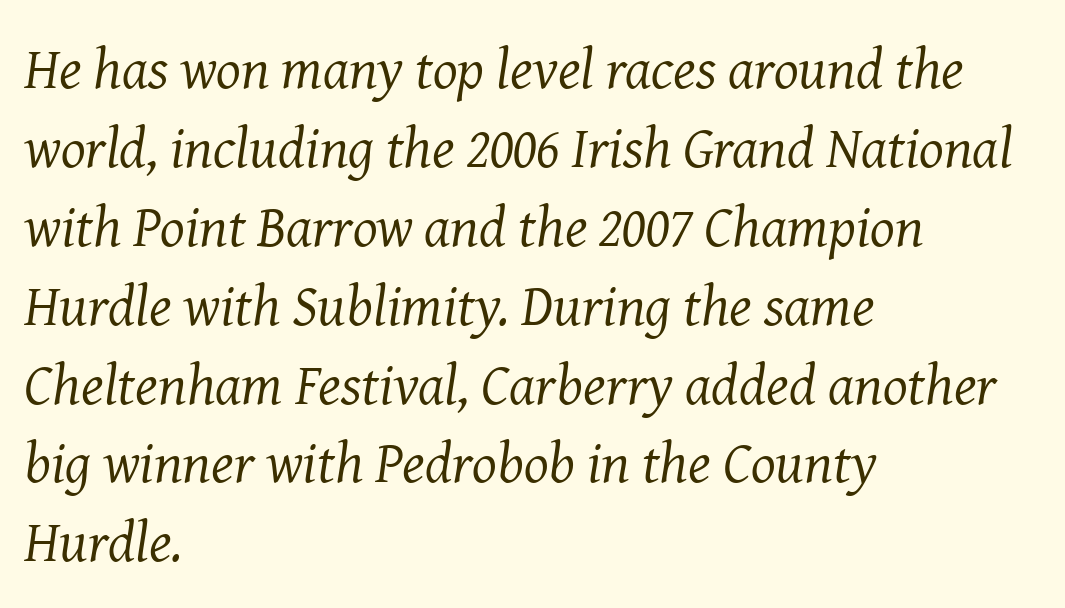
The image shows 58 px regular-weight serif type, italic (leaning right); set left-aligned, normal line spacing (1.36x), normal letter spacing, not underlined; medium stroke contrast and a medium x-height.
